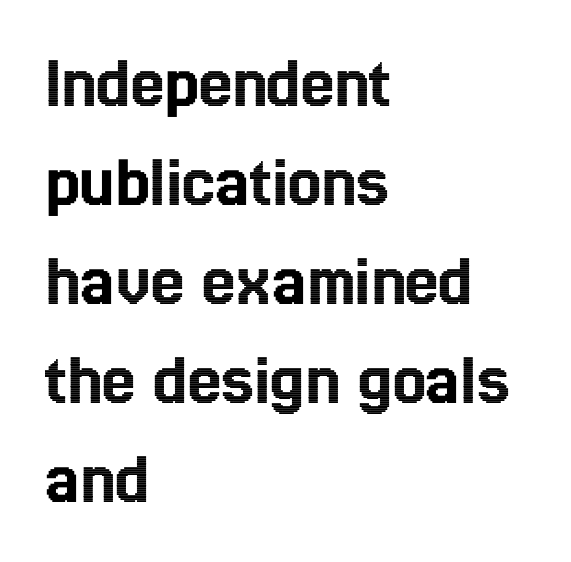
{"italic": "no", "width": "condensed", "x_height": "medium", "monospaced": "no", "underline": "no", "align": "left", "line_spacing": "normal", "line_spacing_ratio": 1.32, "letter_spacing": "normal", "letter_spacing_em": 0.0, "glyph_px": 75}
